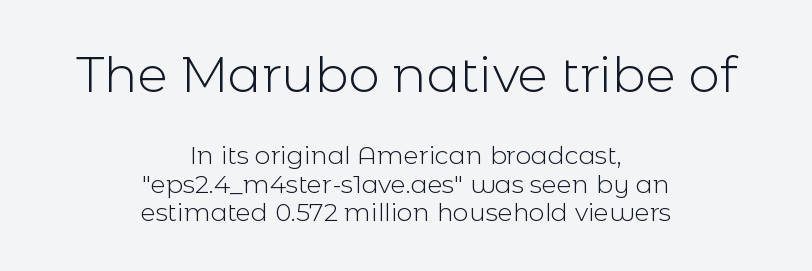
Q: Is the text bold? A: No.
Q: Is the text italic (slanted)? A: No, it is upright.
Q: Is the typeface a serif or a sans-serif typeface? A: Sans-serif.
Q: Is the text underlined? A: No.
Q: How is the paragraph aligned? A: Centered.
Q: Is the spacing between letters normal or unusually wide? A: Normal.
Q: Is the spacing between lines tight, normal or loose? A: Tight.
Q: Which block of text is set in a larger size, the first (top) or the second (bottom)? A: The first (top) one.
Q: Width (condensed, normal, or wide)? A: Normal.
Q: x-height? A: Medium.
Q: Monospaced? A: No.
